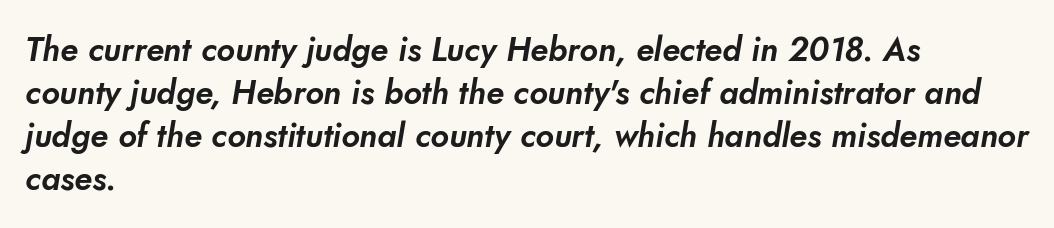
{"serif": "no", "width": "normal", "stroke_contrast": "low", "x_height": "small", "monospaced": "no", "underline": "no", "align": "left", "line_spacing": "normal", "line_spacing_ratio": 1.3, "letter_spacing": "normal", "letter_spacing_em": 0.0, "glyph_px": 33}
